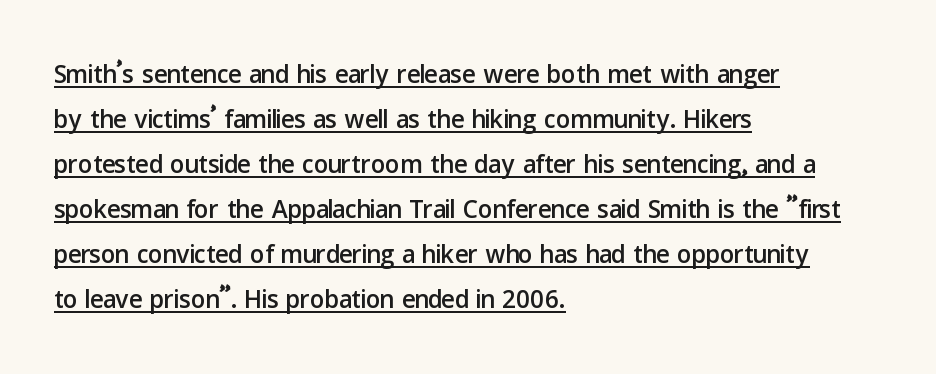
{"serif": "no", "italic": "no", "width": "normal", "stroke_contrast": "low", "x_height": "medium", "monospaced": "no", "underline": "yes", "align": "left", "line_spacing": "normal", "line_spacing_ratio": 1.25, "letter_spacing": "normal", "letter_spacing_em": 0.0, "glyph_px": 36}
